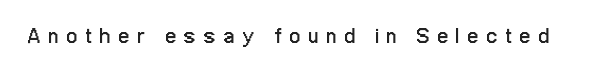
Q: Is the text bold? A: No.
Q: Is the text italic (slanted)? A: No, it is upright.
Q: Is the text underlined? A: No.
Q: Is the spacing between letters normal or unusually wide? A: Unusually wide.
